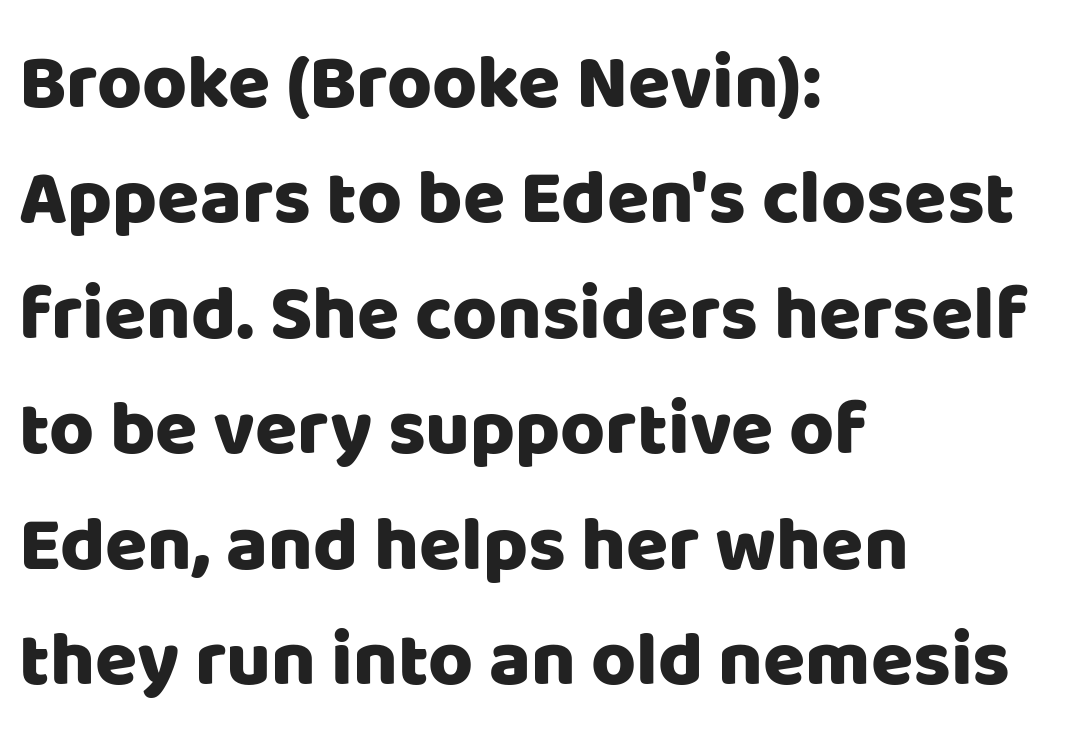
{"serif": "no", "italic": "no", "width": "normal", "stroke_contrast": "low", "x_height": "large", "monospaced": "no", "underline": "no", "align": "left", "line_spacing": "normal", "line_spacing_ratio": 1.5, "letter_spacing": "normal", "letter_spacing_em": 0.0, "glyph_px": 77}
